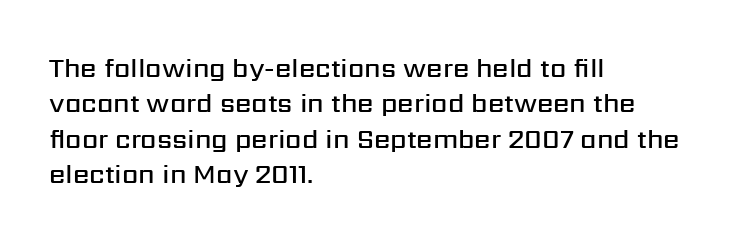
The image shows 26 px text type, upright; set left-aligned, normal line spacing (1.36x), normal letter spacing, not underlined.
